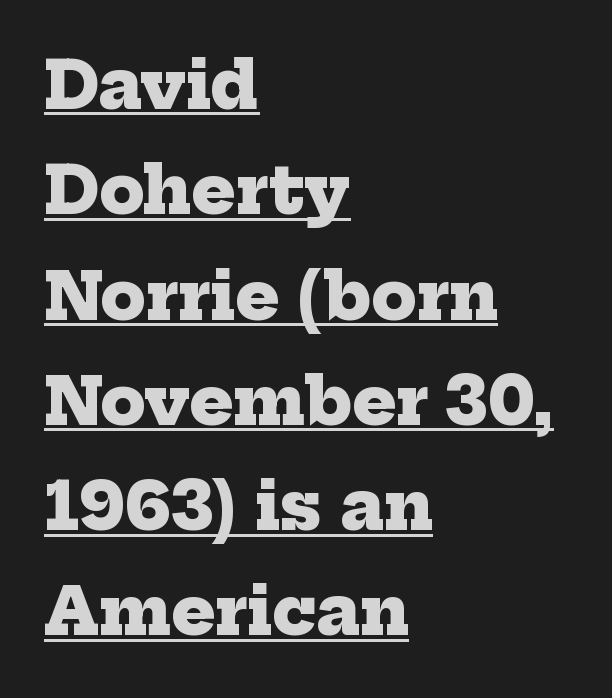
The rendering uses natural spacing where letterforms have individual widths. You could call the tracking neutral — neither tight nor loose. This sample is left-justified, so line endings fall wherever the words run out. The passage shown stacks its lines at a standard gap. Its strokes are broad and dark, the hallmark of bold type. Quick note: underline on.
